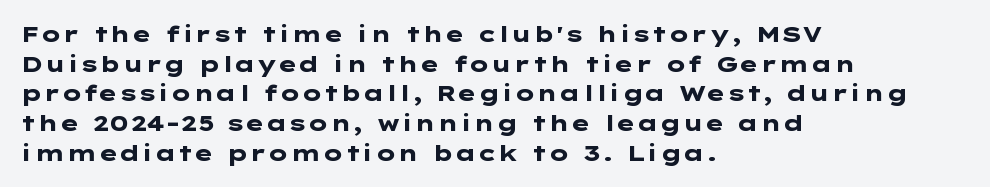
The image shows 22 px bold type, upright; set left-aligned, normal line spacing (1.35x), normal letter spacing, not underlined.
